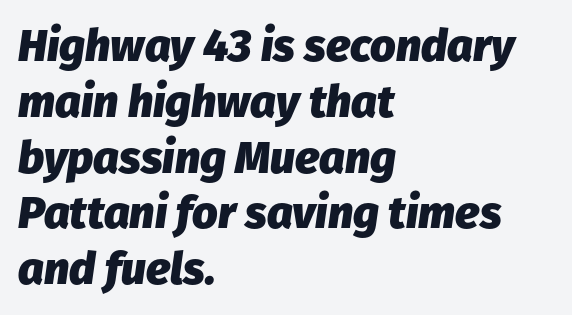
Spacing verdict: proportional, widths tailored to each character. The line texture is even and compact thanks to regular tracking. Compared with a centered layout, this one pins lines to the left instead. Plain, unruled lines of type.
